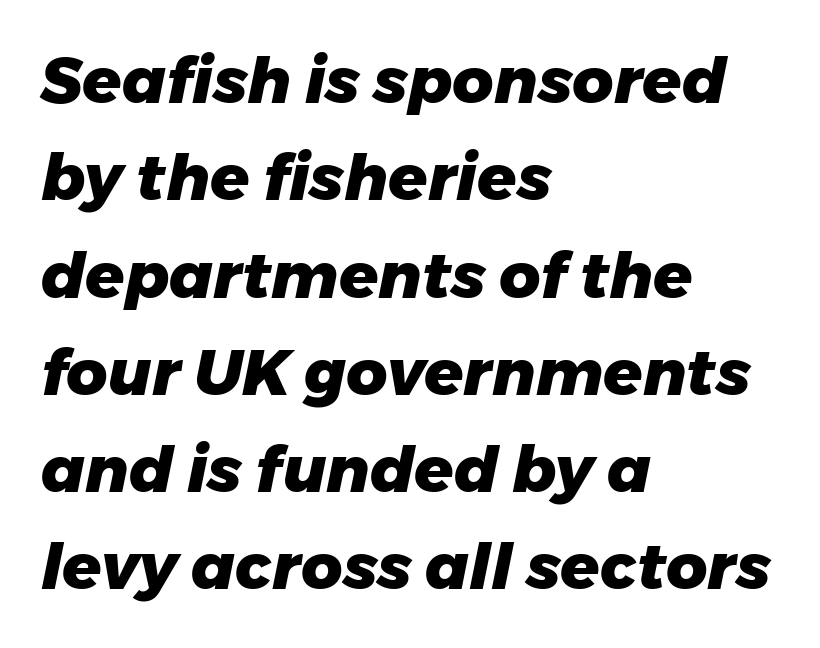
{"italic": "yes", "lean": "right", "slant_degrees": 11, "bold": "yes", "weight": "heavy", "width": "normal", "stroke_contrast": "low", "x_height": "medium", "monospaced": "no", "underline": "no", "align": "left", "line_spacing": "normal", "line_spacing_ratio": 1.52, "letter_spacing": "normal", "letter_spacing_em": 0.0, "glyph_px": 64}
